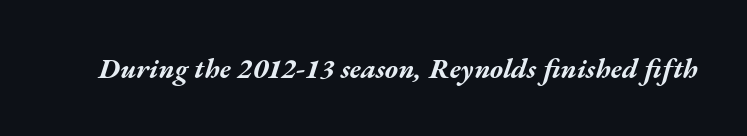
Q: Is the text bold? A: Yes.
Q: Is the text italic (slanted)? A: Yes, it leans right by about 17 degrees.
Q: Is the text underlined? A: No.
Q: Is the spacing between letters normal or unusually wide? A: Normal.
Q: Width (condensed, normal, or wide)? A: Wide.
Q: Stroke contrast? A: Medium.
Q: x-height? A: Medium.
Q: Monospaced? A: No.
